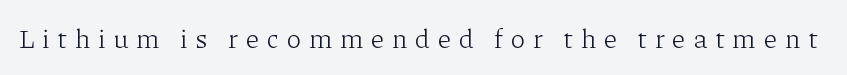
The typography opts for an upright posture over an oblique one. Words appear elongated and porous because spacing is wide. Underlining? Definitely not there. Unbolded letterforms with no extra heft.
